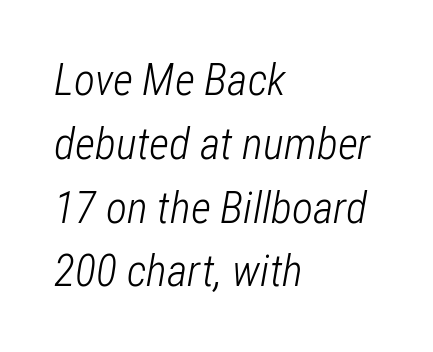
{"italic": "yes", "lean": "right", "slant_degrees": 12, "bold": "no", "weight": "light", "width": "condensed", "stroke_contrast": "low", "x_height": "medium", "monospaced": "no", "underline": "no", "align": "left", "line_spacing": "normal", "line_spacing_ratio": 1.45, "letter_spacing": "normal", "letter_spacing_em": 0.0, "glyph_px": 44}
